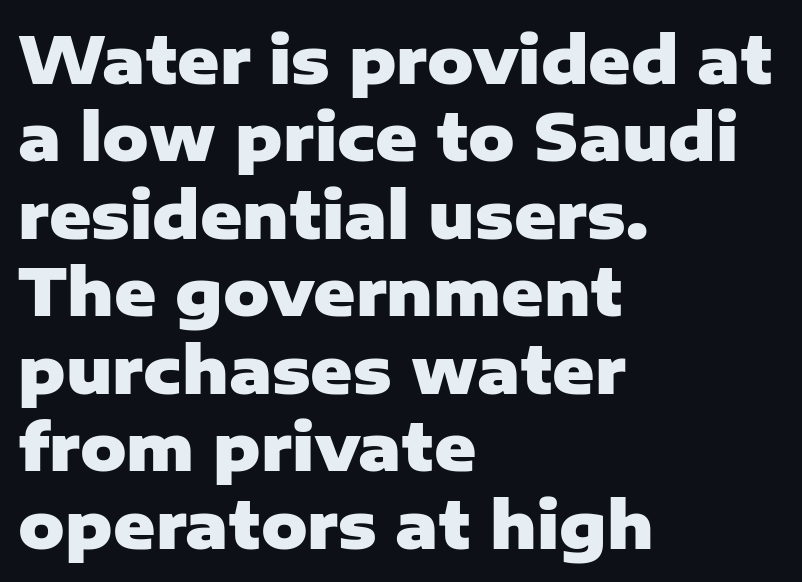
The letters stand upright; this is a roman face. Is this a fixed-width face? No — the glyphs have proportional, varying widths. Does the weight exceed regular? Yes, all the way to bold. The gap between lines stays unmarked.
